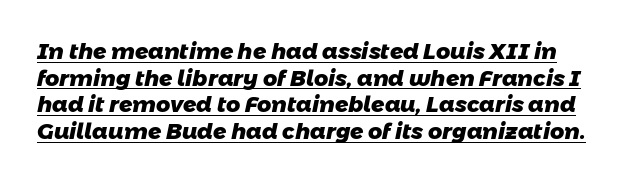
{"bold": "yes", "underline": "yes", "line_spacing_ratio": 1.21, "letter_spacing": "normal", "letter_spacing_em": 0.0, "glyph_px": 22}
